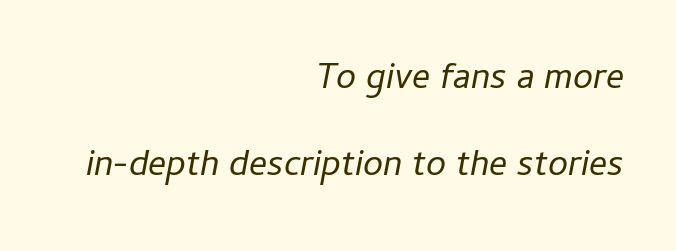
The image shows 36 px regular-weight type, italic (leaning right); set right-aligned, loose line spacing (2.43x), normal letter spacing, not underlined; low stroke contrast and a medium x-height.
